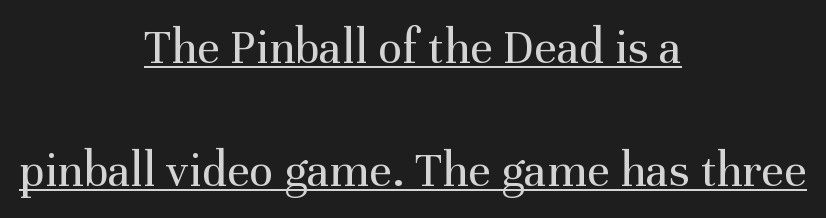
{"serif": "yes", "italic": "no", "bold": "no", "weight": "regular", "width": "normal", "stroke_contrast": "medium", "x_height": "medium", "monospaced": "no", "underline": "yes", "align": "center", "line_spacing": "loose", "line_spacing_ratio": 2.46, "letter_spacing": "normal", "letter_spacing_em": 0.0, "glyph_px": 50}
